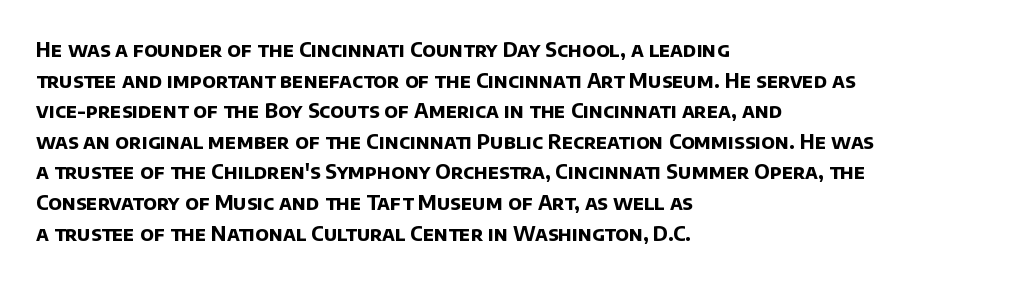
{"bold": "yes", "underline": "no", "align": "left", "line_spacing": "normal", "line_spacing_ratio": 1.53, "letter_spacing": "normal", "letter_spacing_em": 0.0, "glyph_px": 20}
